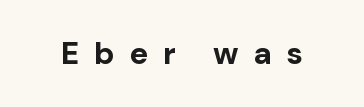
The image shows 31 px bold sans-serif type, upright; set unusually wide letter spacing (+0.48 em), not underlined; low stroke contrast and a medium x-height.
